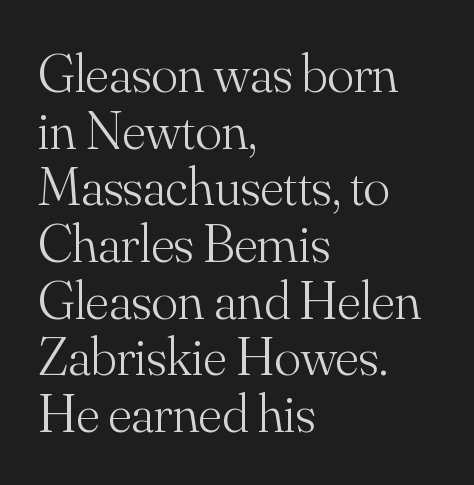
Each letter's strokes conclude with small projecting serifs. The gaps between neighbouring characters are ordinary and unremarkable. Interline gaps are noticeably narrow in this sample. The lines in this sample share a left origin and differ only in where they stop.
